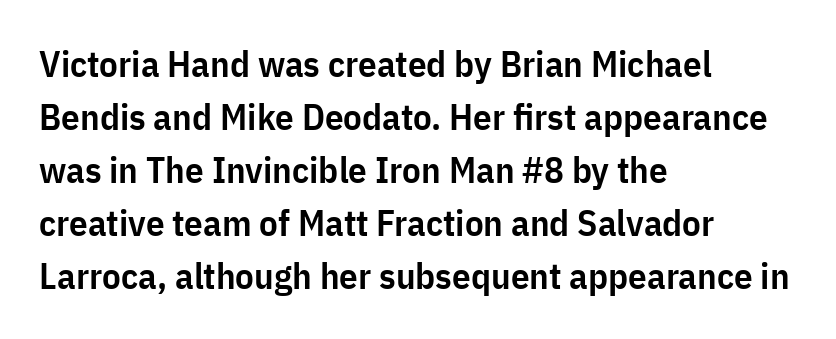
The image shows 37 px semibold, condensed sans-serif type, upright; set left-aligned, normal line spacing (1.43x), normal letter spacing, not underlined; low stroke contrast and a medium x-height.
